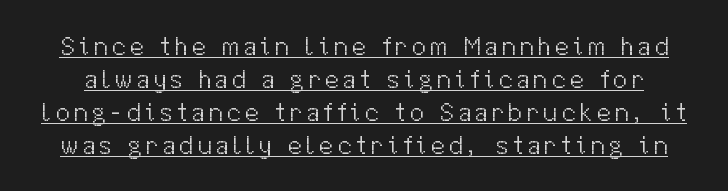
{"italic": "no", "bold": "no", "underline": "yes", "line_spacing": "normal", "line_spacing_ratio": 1.27, "glyph_px": 26}
